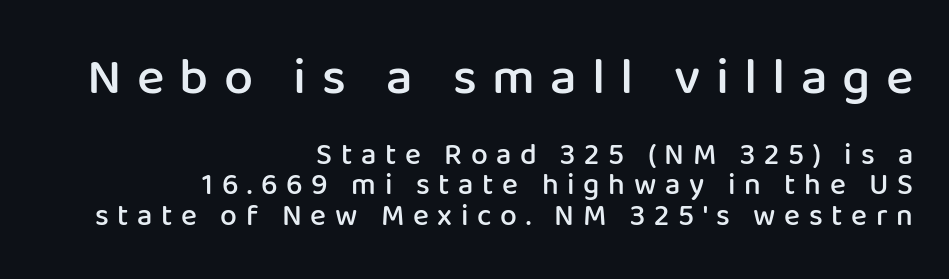
{"serif": "no", "italic": "no", "bold": "semi", "weight": "semibold", "width": "normal", "stroke_contrast": "low", "x_height": "medium", "monospaced": "no", "underline": "no", "align": "right", "line_spacing": "tight", "line_spacing_ratio": 1.02, "letter_spacing": "wide", "letter_spacing_em": 0.29, "larger_block": "first", "size_ratio": 1.73, "glyph_px": 52}
